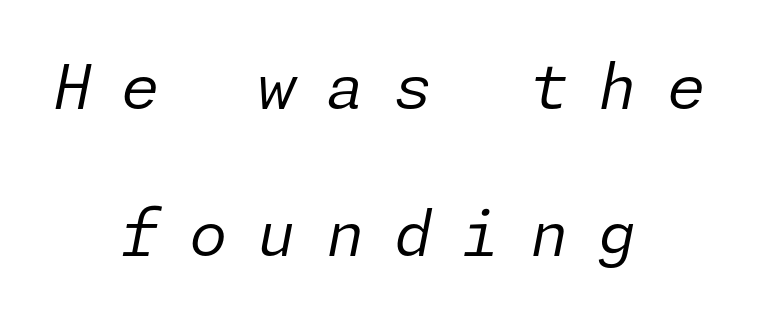
Q: Is the text bold? A: No.
Q: Is the text italic (slanted)? A: Yes, it leans right by about 11 degrees.
Q: Is the text underlined? A: No.
Q: How is the paragraph aligned? A: Centered.
Q: Is the spacing between letters normal or unusually wide? A: Unusually wide.
Q: Is the spacing between lines tight, normal or loose? A: Loose.
Q: Width (condensed, normal, or wide)? A: Normal.
Q: Stroke contrast? A: Low.
Q: x-height? A: Medium.
